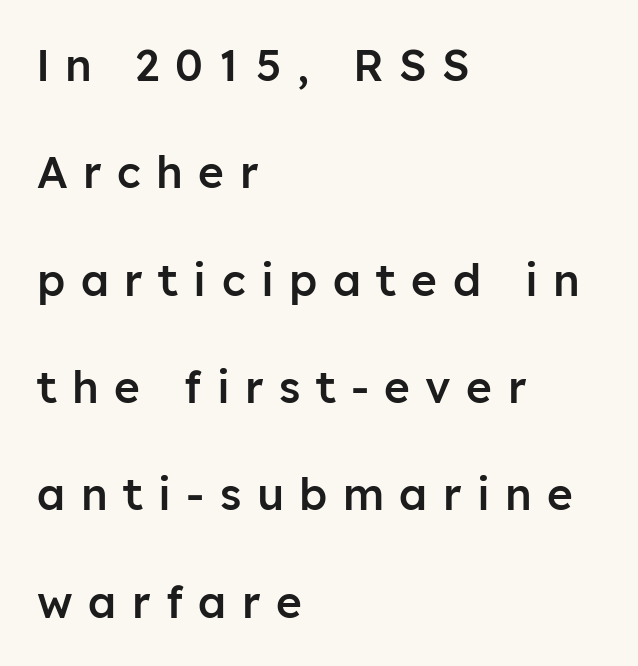
The image shows 44 px semibold sans-serif type, upright; set left-aligned, loose line spacing (2.44x), unusually wide letter spacing (+0.35 em), not underlined; low stroke contrast and a medium x-height.
